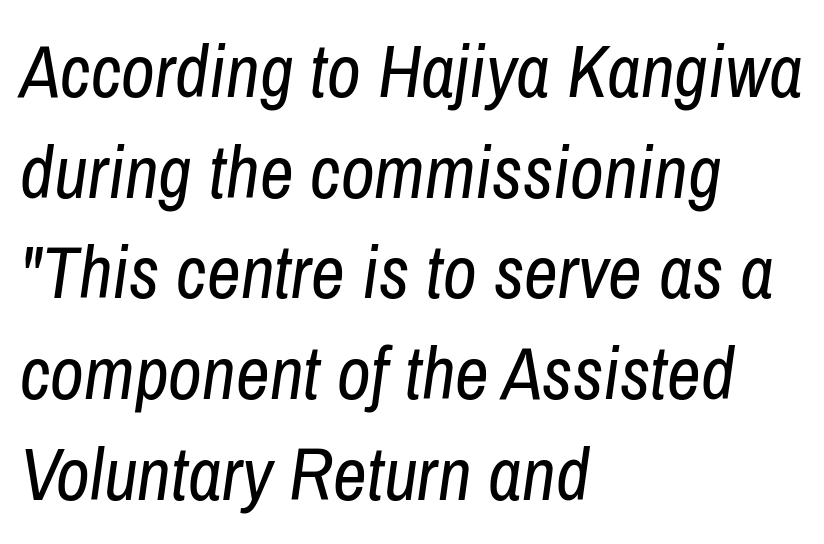
{"italic": "yes", "lean": "right", "slant_degrees": 8, "bold": "no", "weight": "regular", "width": "condensed", "stroke_contrast": "low", "x_height": "medium", "monospaced": "no", "underline": "no", "align": "left", "line_spacing": "normal", "line_spacing_ratio": 1.36, "letter_spacing": "normal", "letter_spacing_em": 0.0, "glyph_px": 74}
